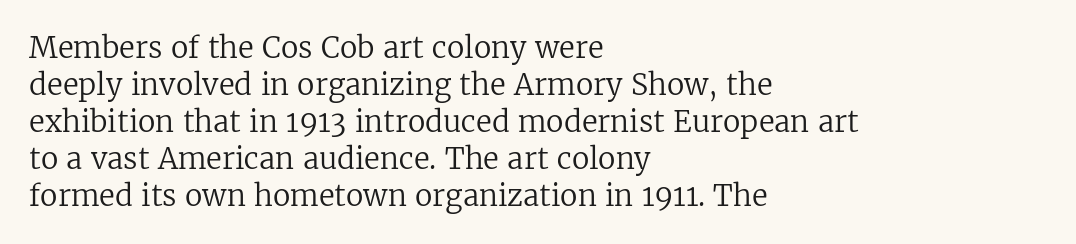
Q: Is the text bold? A: No.
Q: Is the text italic (slanted)? A: No, it is upright.
Q: Is the typeface a serif or a sans-serif typeface? A: Serif.
Q: Is the text underlined? A: No.
Q: How is the paragraph aligned? A: Left-aligned.
Q: Is the spacing between letters normal or unusually wide? A: Normal.
Q: Is the spacing between lines tight, normal or loose? A: Normal.
Q: Width (condensed, normal, or wide)? A: Normal.
Q: Stroke contrast? A: Low.
Q: x-height? A: Medium.
Q: Monospaced? A: No.
